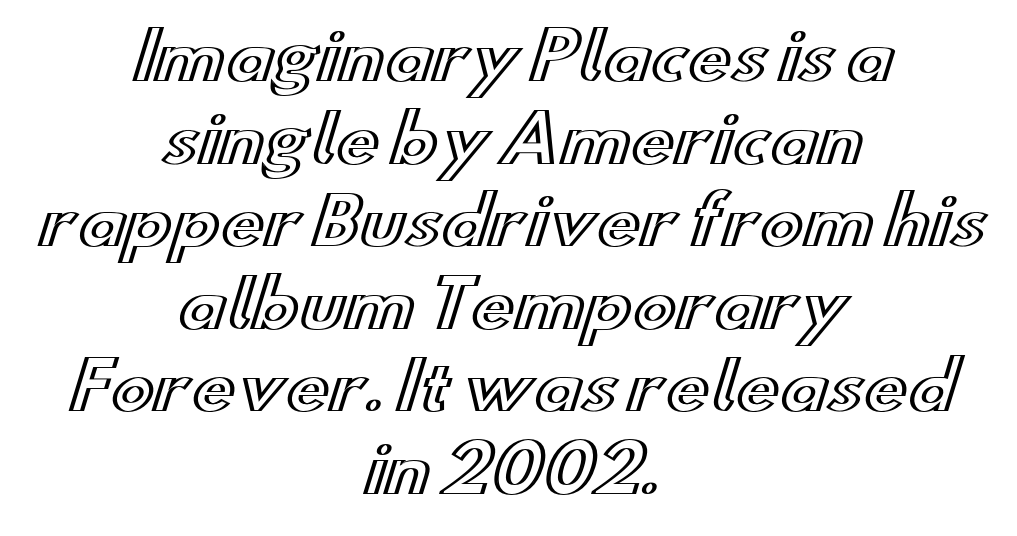
The letters advance in unequal steps, a hallmark of proportional type. Default kerning and tracking; the words read as compact shapes. Leading: standard. The whitespace from short lines is split evenly between both sides.
